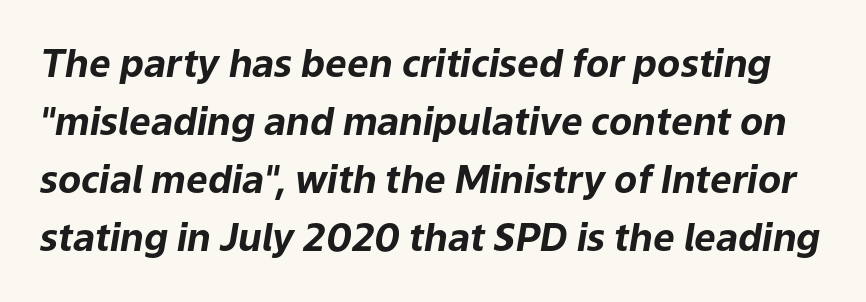
Rows of type keep a routine distance in the vertical direction. A full-strength bold gives these letters their thick strokes. The gap between lines stays unmarked. What stands out about the letter spacing? Nothing — it is the standard amount. This sample has the flowing, uneven cadence of proportional lettering.
